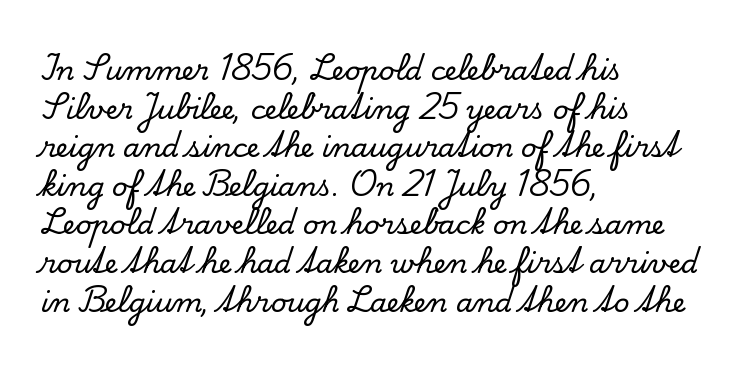
{"underline": "no", "align": "left", "line_spacing": "normal", "line_spacing_ratio": 1.43, "letter_spacing": "normal", "letter_spacing_em": 0.0, "glyph_px": 27}
